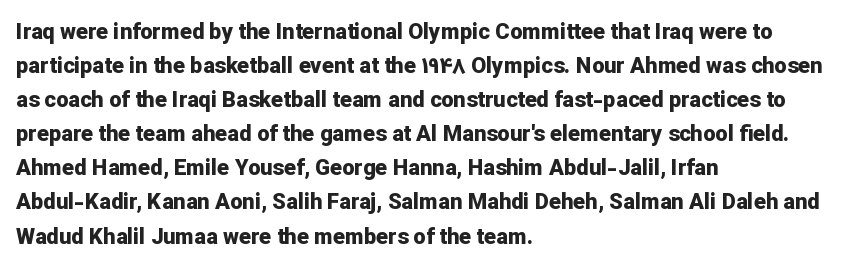
The image shows 22 px bold type, upright; set left-aligned, normal line spacing (1.55x), normal letter spacing, not underlined.
